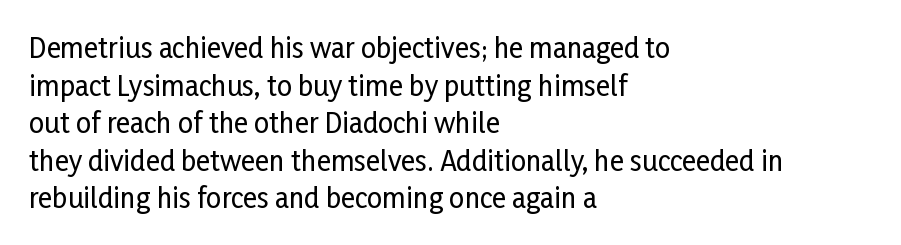
Plain, unruled lines of type. The lines in this sample share a left origin and differ only in where they stop. The specimen reads as upright at a glance. Letter spacing: default. If you measured baseline to baseline, you'd find a middling distance.
